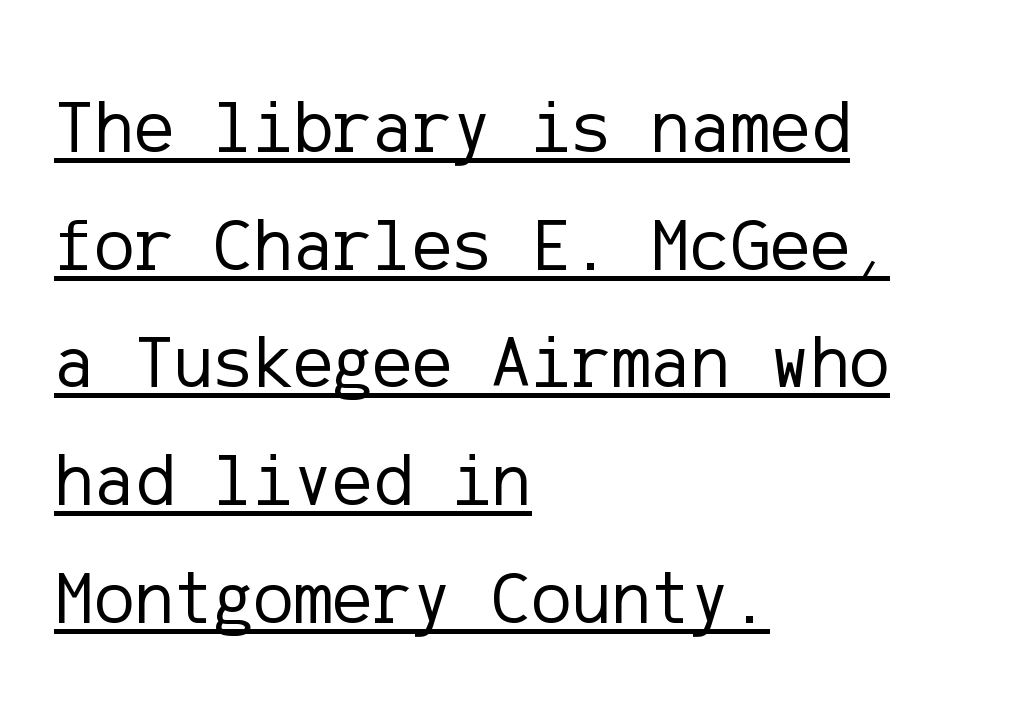
{"serif": "no", "italic": "no", "bold": "no", "weight": "regular", "width": "normal", "stroke_contrast": "low", "x_height": "medium", "underline": "yes", "align": "left", "line_spacing": "normal", "line_spacing_ratio": 1.57, "letter_spacing": "normal", "letter_spacing_em": 0.0, "glyph_px": 75}
